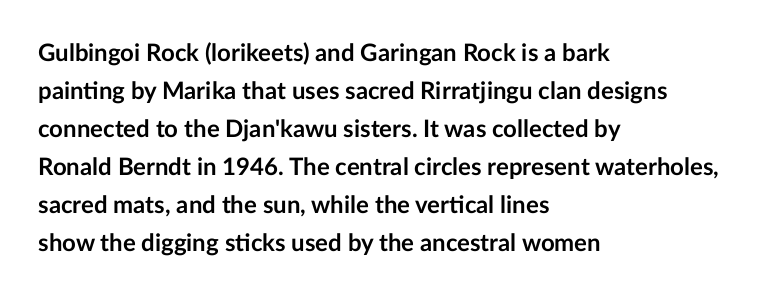
{"italic": "no", "bold": "yes", "underline": "no", "align": "left", "line_spacing": "normal", "line_spacing_ratio": 1.58, "letter_spacing": "normal", "letter_spacing_em": 0.0, "glyph_px": 24}
